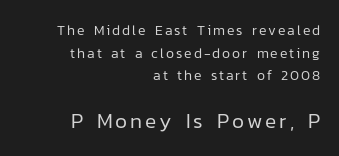
Q: Is the text bold? A: No.
Q: Is the text italic (slanted)? A: No, it is upright.
Q: Is the text underlined? A: No.
Q: How is the paragraph aligned? A: Right-aligned.
Q: Is the spacing between lines tight, normal or loose? A: Normal.
Q: Which block of text is set in a larger size, the first (top) or the second (bottom)? A: The second (bottom) one.
